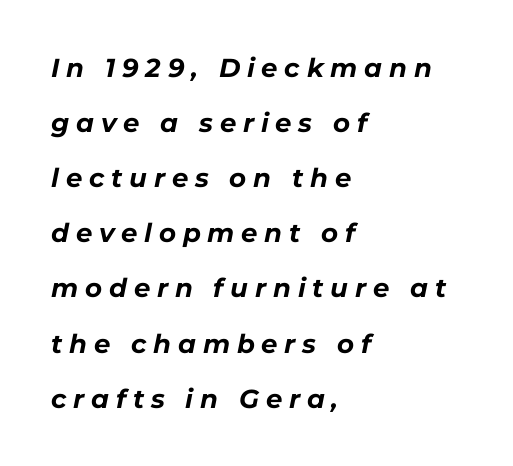
This sample uses an oblique cut, with every glyph tilted off the vertical. In terms of leading, this rendering errs on the spacious side. A classic flush-left, rag-right setting is used for this passage. Between one letter and the next there's a generous, obvious gap. In terms of weight, the rendering is a true, heavy bold. Check the space under the baseline: it is left empty.
